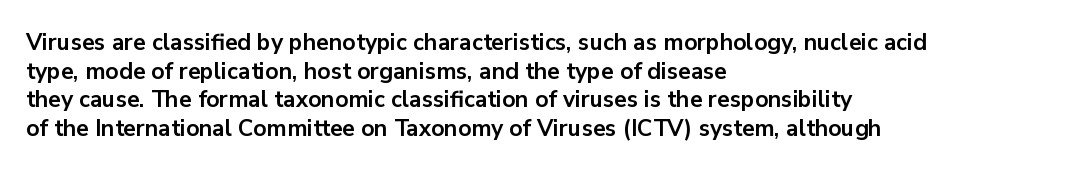
Q: Is the text bold? A: Yes.
Q: Is the text italic (slanted)? A: No, it is upright.
Q: Is the text underlined? A: No.
Q: How is the paragraph aligned? A: Left-aligned.
Q: Is the spacing between letters normal or unusually wide? A: Normal.
